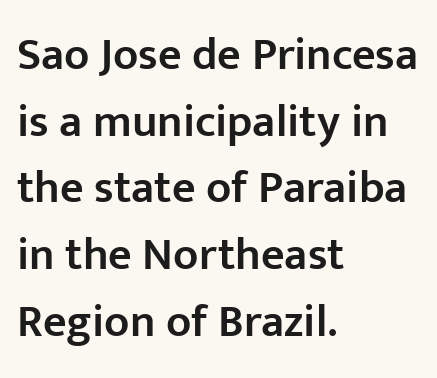
Looks like regular typesetting: each glyph gets only the width it needs. These lines keep a tight, regular rhythm from letter to letter. What's the leading like? Ordinary, nothing unusual. The compositor pushed each line to the left boundary.
